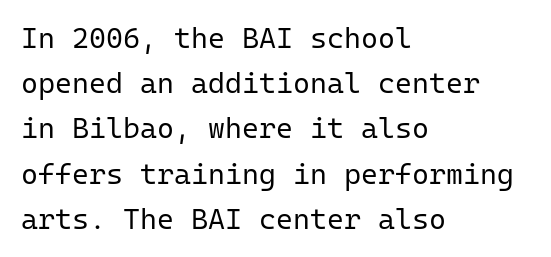
Q: Is the text bold? A: No.
Q: Is the text italic (slanted)? A: No, it is upright.
Q: Is the typeface a serif or a sans-serif typeface? A: Sans-serif.
Q: Is the text underlined? A: No.
Q: How is the paragraph aligned? A: Left-aligned.
Q: Is the spacing between letters normal or unusually wide? A: Normal.
Q: Is the spacing between lines tight, normal or loose? A: Normal.
Q: Width (condensed, normal, or wide)? A: Normal.
Q: Stroke contrast? A: Low.
Q: x-height? A: Medium.
Q: Monospaced? A: Yes.
